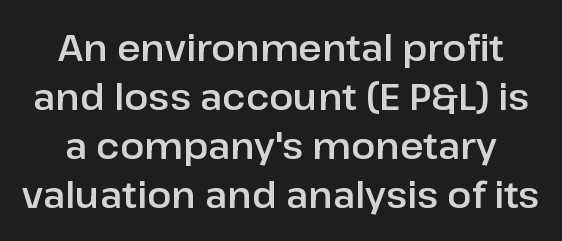
{"serif": "no", "italic": "no", "width": "normal", "stroke_contrast": "low", "x_height": "medium", "monospaced": "no", "underline": "no", "line_spacing": "normal", "line_spacing_ratio": 1.36, "letter_spacing": "normal", "letter_spacing_em": 0.0, "glyph_px": 36}
